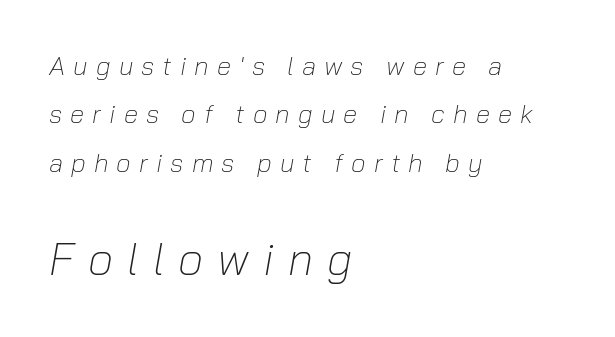
The image shows 45 px light type, italic (leaning right); set left-aligned, line spacing 1.86x, unusually wide letter spacing (+0.31 em), not underlined; the second (bottom) block is 1.73x larger; low stroke contrast and a medium x-height.
